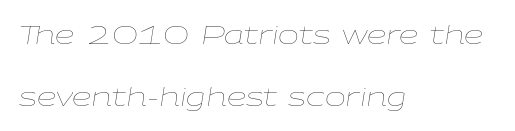
The image shows 25 px text type, italic (leaning right); set left-aligned, loose line spacing (2.47x), normal letter spacing, not underlined.
